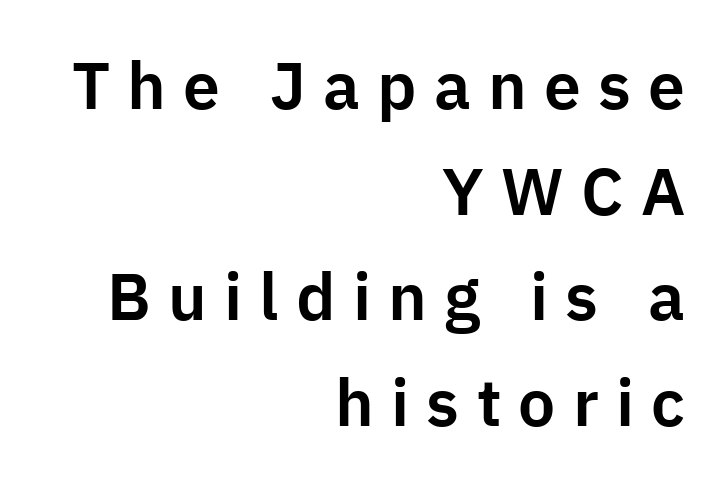
Proportional: the letters do not fall into vertical columns. Notice how the stems are strictly vertical — no italics here. Descenders hang freely into open space. These lines are composed in type without serifs.
